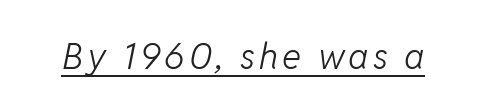
The image shows 36 px light type, italic (leaning right); set underlined; low stroke contrast and a medium x-height.
